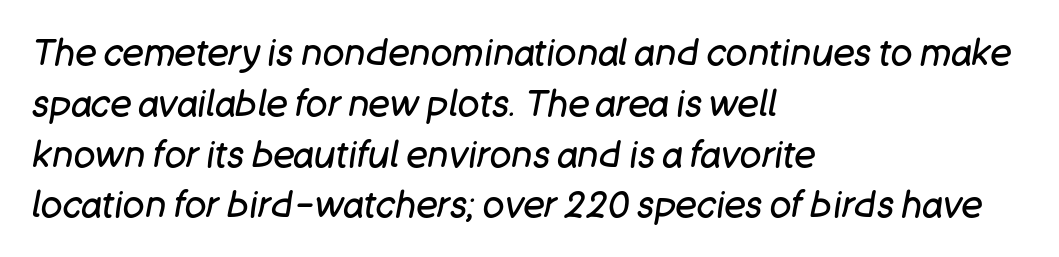
The image shows 36 px regular-weight type, italic (leaning right); set left-aligned, normal line spacing (1.41x), normal letter spacing, not underlined; low stroke contrast and a large x-height.
